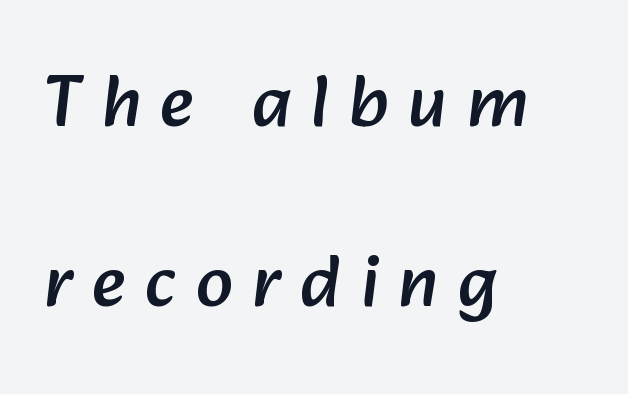
Q: Is the typeface a serif or a sans-serif typeface? A: Sans-serif.
Q: Is the text underlined? A: No.
Q: How is the paragraph aligned? A: Left-aligned.
Q: Is the spacing between letters normal or unusually wide? A: Unusually wide.
Q: Is the spacing between lines tight, normal or loose? A: Loose.
Q: Width (condensed, normal, or wide)? A: Normal.
Q: Stroke contrast? A: Low.
Q: x-height? A: Medium.
Q: Monospaced? A: No.
